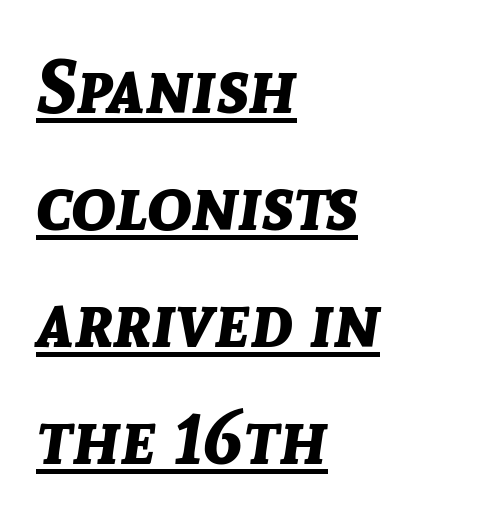
Q: Is the text bold? A: Yes.
Q: Is the text italic (slanted)? A: Yes, it leans right by about 8 degrees.
Q: Is the text underlined? A: Yes.
Q: How is the paragraph aligned? A: Left-aligned.
Q: Is the spacing between letters normal or unusually wide? A: Normal.
Q: Is the spacing between lines tight, normal or loose? A: Normal.
Q: Width (condensed, normal, or wide)? A: Normal.
Q: Stroke contrast? A: Low.
Q: x-height? A: Medium.
Q: Monospaced? A: No.
